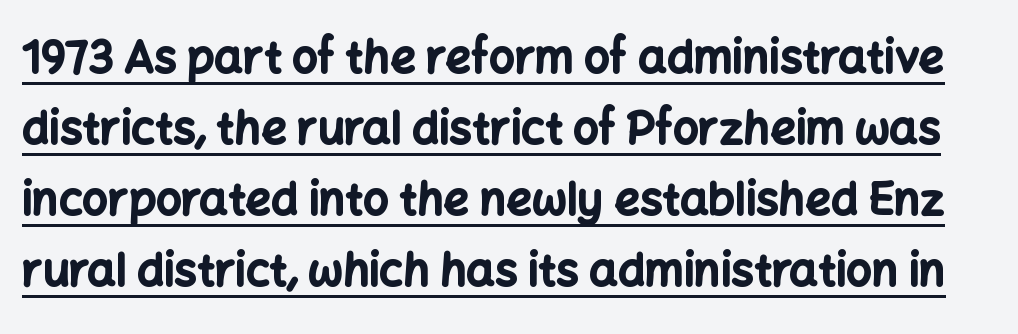
Emphasis is given by a line drawn under the lettering. Is this a fixed-width face? No — the glyphs have proportional, varying widths. The type family on display is of the sans-serif kind. This is roman type, the default non-slanted kind. How would I describe the line gaps? Plain and ordinary. This rendering leaves character spacing at its baseline value.
